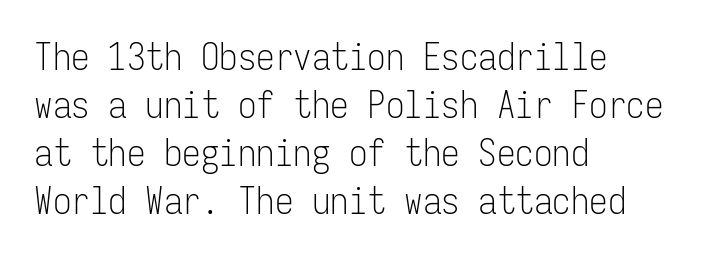
This block has exactly the height ordinary leading produces. The glyphs are unaccompanied by any horizontal stroke below them. Monospaced: the letters line up in strict vertical columns. Observe the absence of serifs on each vertical stroke in this sample. Letter spacing: default.
